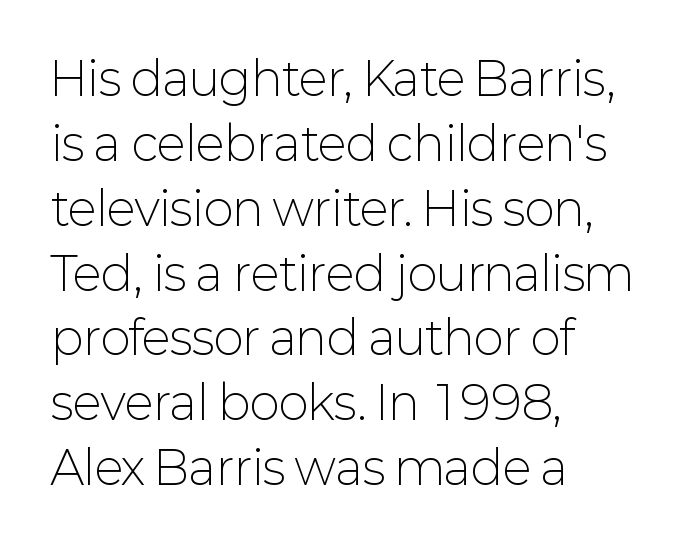
{"serif": "no", "italic": "no", "bold": "no", "weight": "light", "width": "normal", "stroke_contrast": "low", "x_height": "medium", "monospaced": "no", "underline": "no", "align": "left", "line_spacing": "normal", "line_spacing_ratio": 1.41, "letter_spacing": "normal", "letter_spacing_em": 0.0, "glyph_px": 46}
